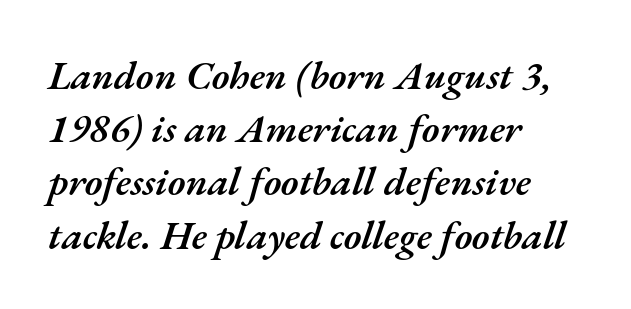
{"italic": "yes", "lean": "right", "slant_degrees": 17, "bold": "semi", "weight": "semibold", "width": "normal", "stroke_contrast": "medium", "x_height": "small", "monospaced": "no", "underline": "no", "align": "left", "line_spacing": "normal", "line_spacing_ratio": 1.33, "letter_spacing": "normal", "letter_spacing_em": 0.0, "glyph_px": 40}
